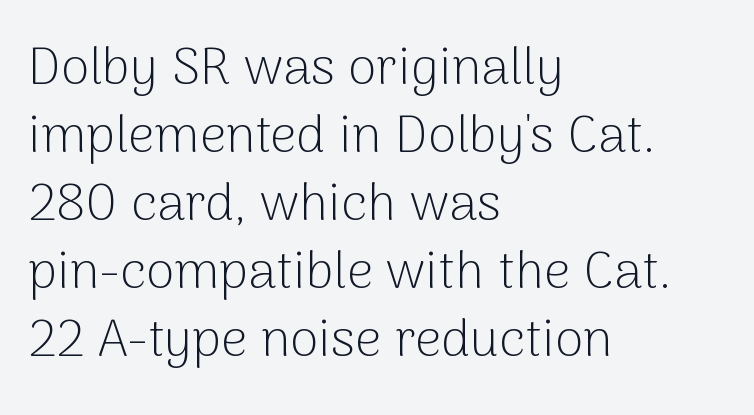
Q: Is the text bold? A: No.
Q: Is the text italic (slanted)? A: No, it is upright.
Q: Is the typeface a serif or a sans-serif typeface? A: Sans-serif.
Q: Is the text underlined? A: No.
Q: How is the paragraph aligned? A: Left-aligned.
Q: Is the spacing between letters normal or unusually wide? A: Normal.
Q: Is the spacing between lines tight, normal or loose? A: Normal.
Q: Width (condensed, normal, or wide)? A: Normal.
Q: Stroke contrast? A: Low.
Q: x-height? A: Medium.
Q: Monospaced? A: No.
